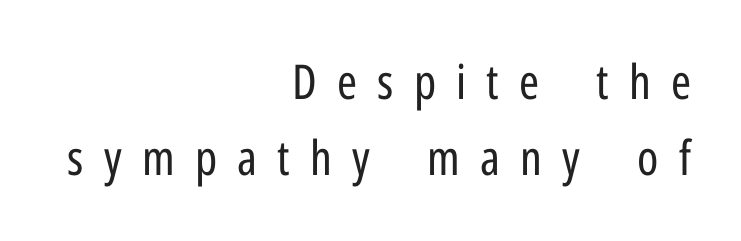
Q: Is the text bold? A: No.
Q: Is the text italic (slanted)? A: No, it is upright.
Q: Is the typeface a serif or a sans-serif typeface? A: Sans-serif.
Q: Is the text underlined? A: No.
Q: How is the paragraph aligned? A: Right-aligned.
Q: Is the spacing between letters normal or unusually wide? A: Unusually wide.
Q: Is the spacing between lines tight, normal or loose? A: Normal.
Q: Width (condensed, normal, or wide)? A: Condensed.
Q: Stroke contrast? A: Low.
Q: x-height? A: Medium.
Q: Monospaced? A: No.
